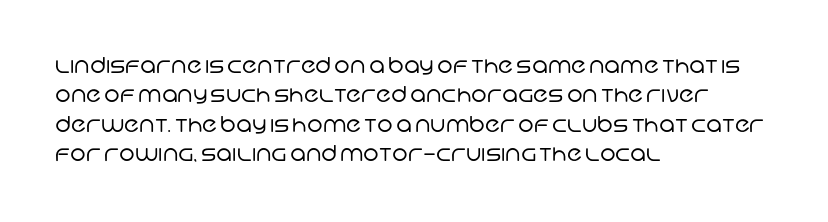
The image shows 22 px text type; set left-aligned, normal line spacing (1.34x), normal letter spacing, not underlined.
